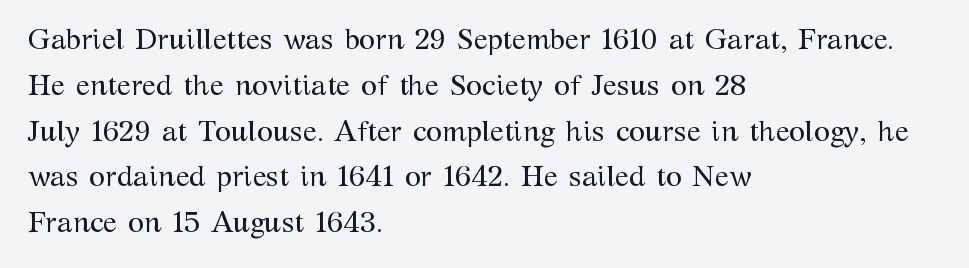
Q: Is the text bold? A: No.
Q: Is the text italic (slanted)? A: No, it is upright.
Q: Is the typeface a serif or a sans-serif typeface? A: Serif.
Q: Is the text underlined? A: No.
Q: How is the paragraph aligned? A: Left-aligned.
Q: Is the spacing between letters normal or unusually wide? A: Normal.
Q: Is the spacing between lines tight, normal or loose? A: Normal.
Q: Width (condensed, normal, or wide)? A: Normal.
Q: Stroke contrast? A: Medium.
Q: x-height? A: Medium.
Q: Monospaced? A: No.
